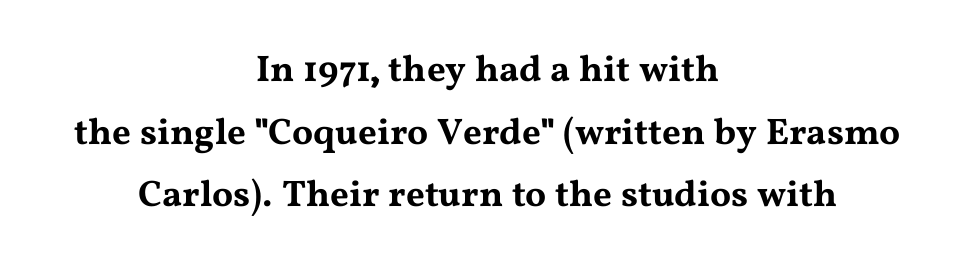
Q: Is the text italic (slanted)? A: No, it is upright.
Q: Is the typeface a serif or a sans-serif typeface? A: Serif.
Q: Is the text underlined? A: No.
Q: How is the paragraph aligned? A: Centered.
Q: Is the spacing between letters normal or unusually wide? A: Normal.
Q: Is the spacing between lines tight, normal or loose? A: Normal.
Q: Width (condensed, normal, or wide)? A: Wide.
Q: Stroke contrast? A: Medium.
Q: x-height? A: Medium.
Q: Monospaced? A: No.
